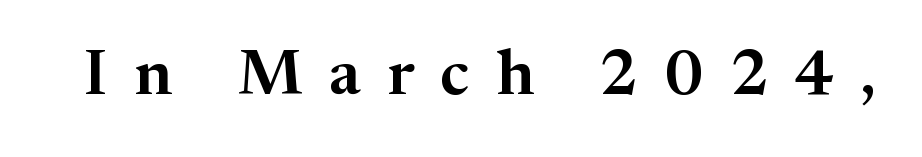
The zone under the glyphs is completely vacant. Rendered with straight, roman letterforms. Unlike a clean sans, this face finishes its strokes with serifs. Caption: expanded tracking, letters set apart.
